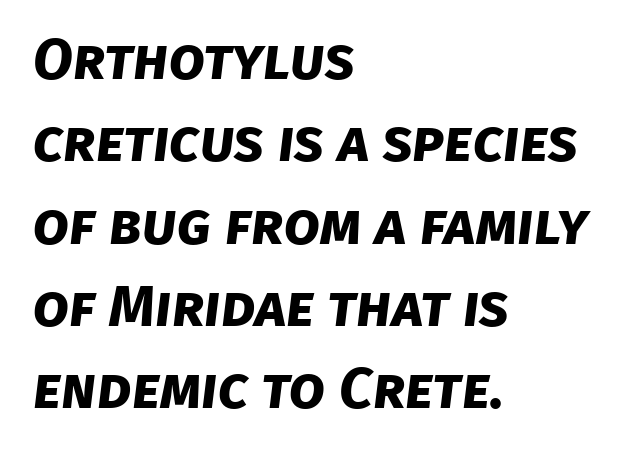
The image shows 58 px bold sans-serif type; set left-aligned, normal line spacing (1.42x), normal letter spacing, not underlined; low stroke contrast and a large x-height.
